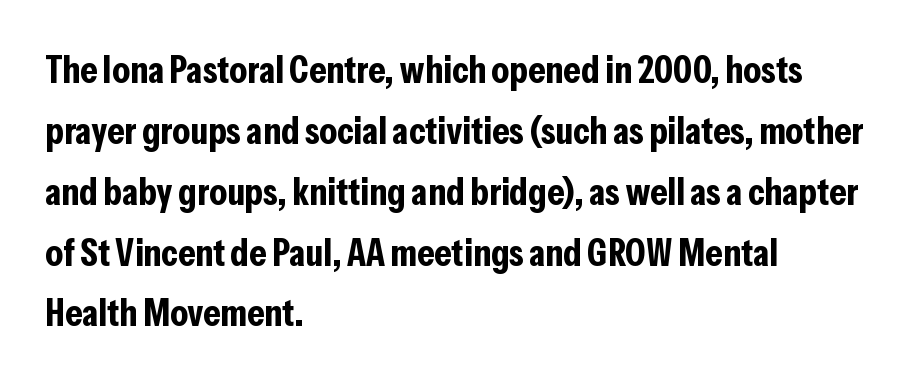
{"serif": "no", "italic": "no", "bold": "yes", "weight": "bold", "width": "condensed", "stroke_contrast": "low", "x_height": "medium", "monospaced": "no", "underline": "no", "align": "left", "line_spacing": "normal", "line_spacing_ratio": 1.56, "letter_spacing": "normal", "letter_spacing_em": 0.0, "glyph_px": 39}
